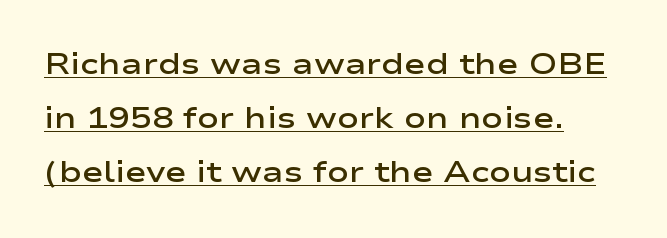
Character widths vary here, with narrow letters taking less room than wide ones. A sans-serif font was chosen for this passage. Look at the stroke-to-counter ratio: somewhat heavy, a semibold. Caption: standard tracking, unaltered. Upright lettering throughout.
